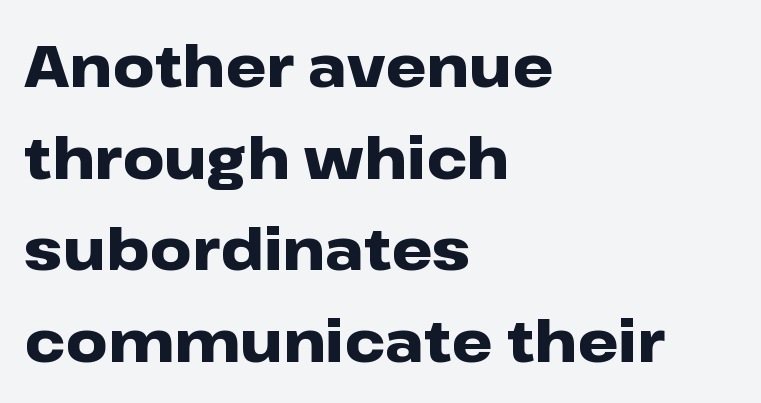
Set as a true bold cut, around the 700 mark. Glance below the letters and you will spot only blank space. Here the glyphs are tracked normally, forming tight word shapes. These lines were composed using upright roman letters.
